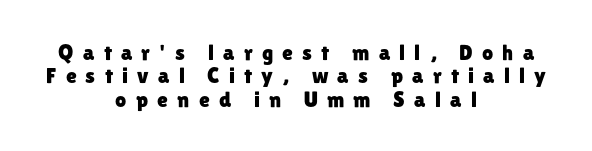
The image shows 22 px text type, upright; set centered, tight line spacing (1.06x), unusually wide letter spacing (+0.42 em), not underlined.
